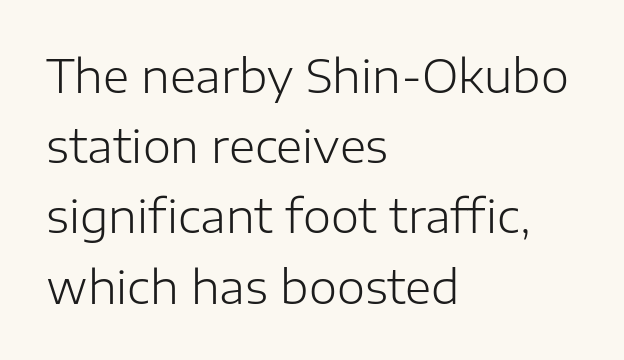
The image shows 45 px light sans-serif type, upright; set left-aligned, normal line spacing (1.56x), normal letter spacing, not underlined; low stroke contrast and a medium x-height.
